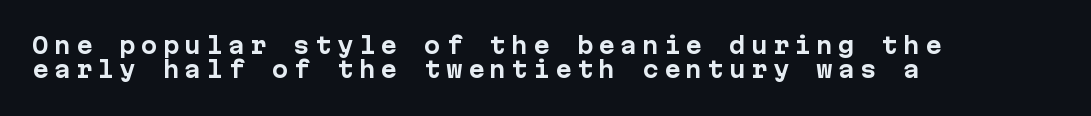
Q: Is the text bold? A: Yes.
Q: Is the text italic (slanted)? A: No, it is upright.
Q: Is the text underlined? A: No.
Q: How is the paragraph aligned? A: Left-aligned.
Q: Is the spacing between letters normal or unusually wide? A: Unusually wide.
Q: Is the spacing between lines tight, normal or loose? A: Tight.
